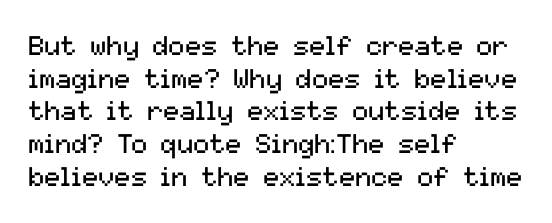
Q: Is the text bold? A: No.
Q: Is the text italic (slanted)? A: No, it is upright.
Q: Is the text underlined? A: No.
Q: How is the paragraph aligned? A: Left-aligned.
Q: Is the spacing between letters normal or unusually wide? A: Normal.
